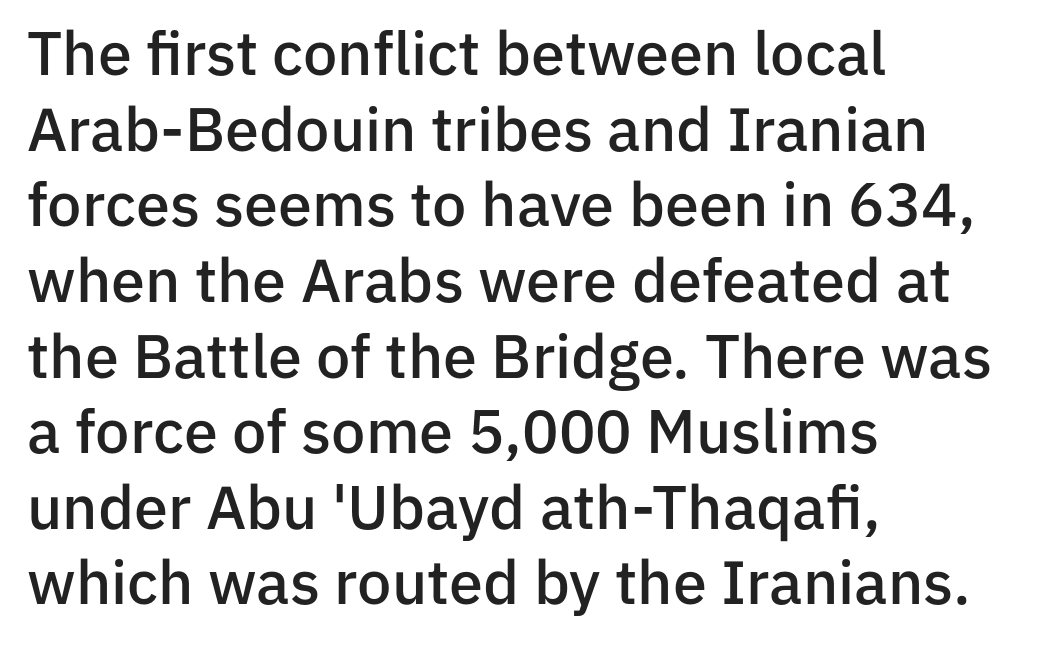
{"serif": "no", "italic": "no", "bold": "semi", "weight": "semibold", "width": "normal", "stroke_contrast": "low", "x_height": "medium", "monospaced": "no", "underline": "no", "align": "left", "line_spacing_ratio": 1.24, "letter_spacing": "normal", "letter_spacing_em": 0.0, "glyph_px": 61}
